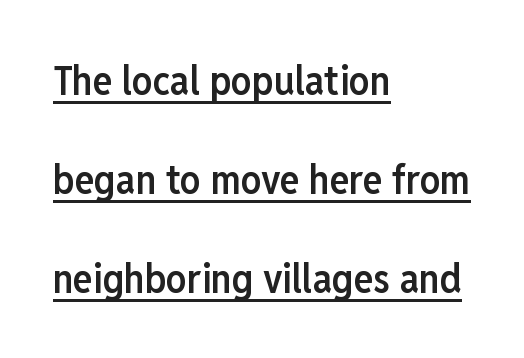
Q: Is the text bold? A: Semi-bold.
Q: Is the text italic (slanted)? A: No, it is upright.
Q: Is the typeface a serif or a sans-serif typeface? A: Sans-serif.
Q: Is the text underlined? A: Yes.
Q: How is the paragraph aligned? A: Left-aligned.
Q: Is the spacing between letters normal or unusually wide? A: Normal.
Q: Is the spacing between lines tight, normal or loose? A: Loose.
Q: Width (condensed, normal, or wide)? A: Condensed.
Q: Stroke contrast? A: Low.
Q: x-height? A: Medium.
Q: Monospaced? A: No.
